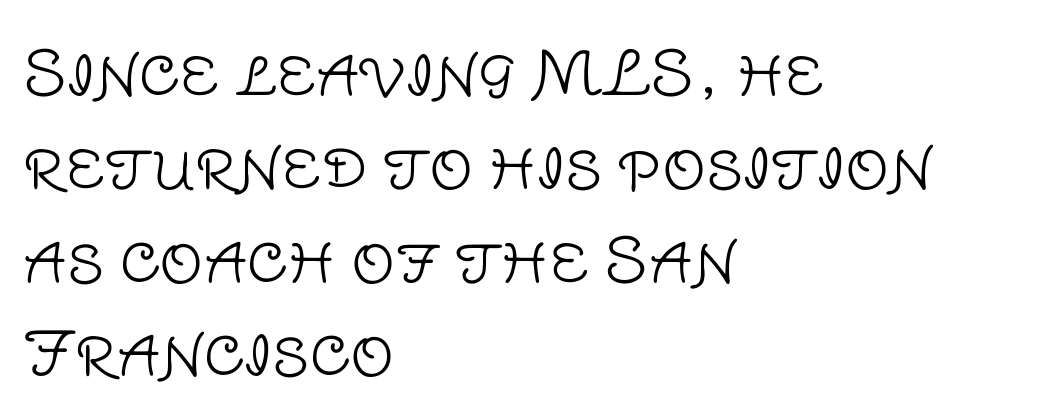
{"serif": "no", "bold": "no", "weight": "light", "width": "normal", "stroke_contrast": "low", "x_height": "large", "monospaced": "no", "underline": "no", "align": "left", "line_spacing": "normal", "line_spacing_ratio": 1.53, "letter_spacing": "normal", "letter_spacing_em": 0.0, "glyph_px": 61}
